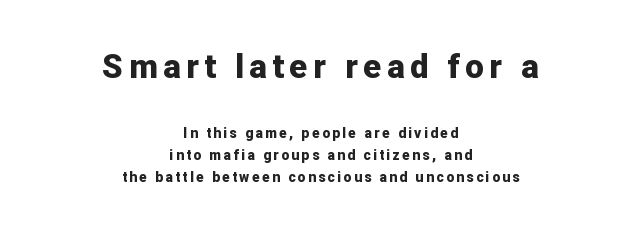
The lines in this sample share a center point and differ in where they start and stop. Posture: upright roman. Here the designer chose a conventional face with non-uniform glyph widths. The block sitting higher on the canvas is the one with enlarged characters. The text was rendered using a sans face with plain stroke endings. Each row of text sits above clean, open space.
